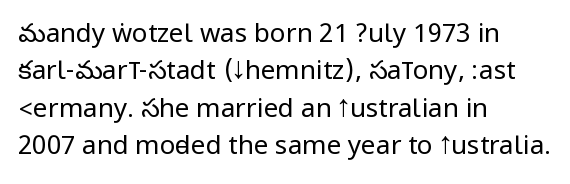
Q: Is the text bold? A: No.
Q: Is the text italic (slanted)? A: No, it is upright.
Q: Is the text underlined? A: No.
Q: How is the paragraph aligned? A: Left-aligned.
Q: Is the spacing between letters normal or unusually wide? A: Normal.
Q: Is the spacing between lines tight, normal or loose? A: Normal.
